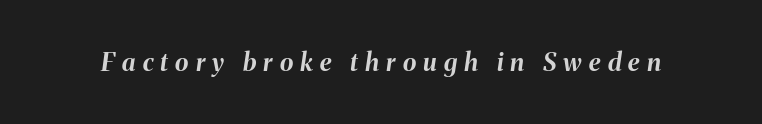
The whole block is typeset with a tilt. The rendering inserts visible extra space after every character. As a designer I'd log this as weight 700, bold. Clear beneath every line of the passage.
